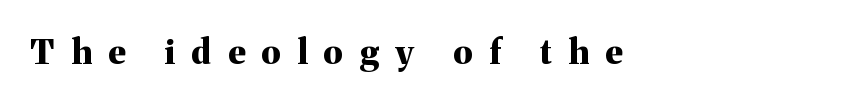
{"serif": "yes", "italic": "no", "bold": "yes", "weight": "bold", "width": "normal", "stroke_contrast": "medium", "x_height": "medium", "monospaced": "no", "underline": "no", "align": "left", "letter_spacing": "wide", "letter_spacing_em": 0.49, "glyph_px": 34}
